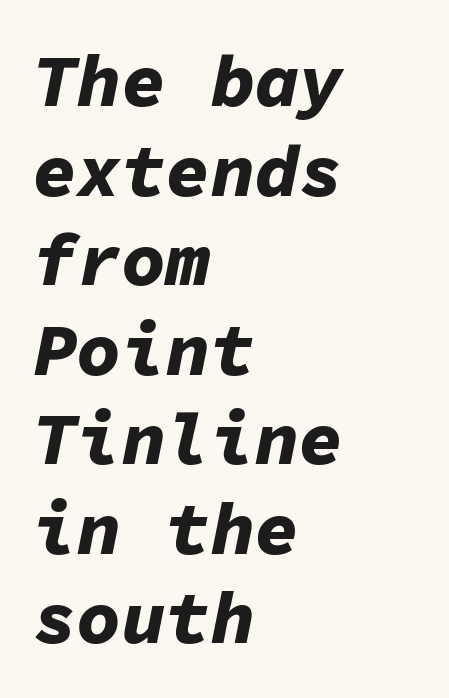
{"italic": "yes", "lean": "right", "slant_degrees": 11, "bold": "yes", "weight": "bold", "width": "normal", "stroke_contrast": "low", "x_height": "medium", "monospaced": "yes", "underline": "no", "align": "left", "line_spacing_ratio": 1.21, "letter_spacing": "normal", "letter_spacing_em": 0.0, "glyph_px": 74}
